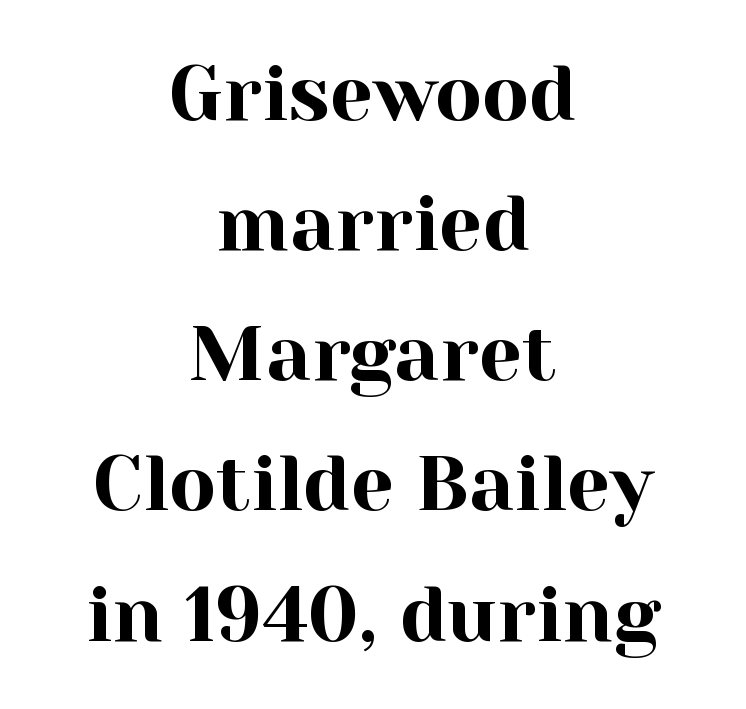
Q: Is the text italic (slanted)? A: No, it is upright.
Q: Is the typeface a serif or a sans-serif typeface? A: Serif.
Q: Is the text underlined? A: No.
Q: How is the paragraph aligned? A: Centered.
Q: Is the spacing between letters normal or unusually wide? A: Normal.
Q: Is the spacing between lines tight, normal or loose? A: Normal.
Q: Width (condensed, normal, or wide)? A: Normal.
Q: x-height? A: Medium.
Q: Monospaced? A: No.
